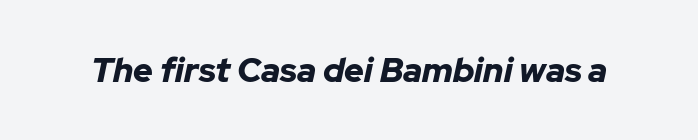
Q: Is the text bold? A: Yes.
Q: Is the text italic (slanted)? A: Yes, it leans right by about 12 degrees.
Q: Is the text underlined? A: No.
Q: Is the spacing between letters normal or unusually wide? A: Normal.
Q: Width (condensed, normal, or wide)? A: Normal.
Q: Stroke contrast? A: Low.
Q: x-height? A: Medium.
Q: Monospaced? A: No.
